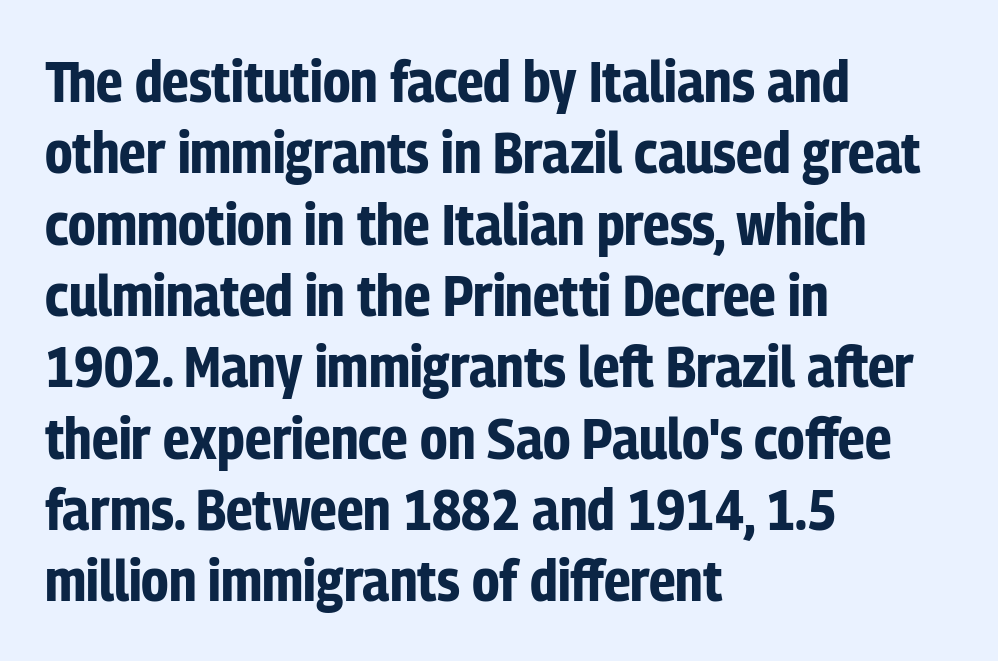
The image shows 58 px bold, condensed sans-serif type, upright; set left-aligned, line spacing 1.23x, normal letter spacing, not underlined; low stroke contrast and a medium x-height.
